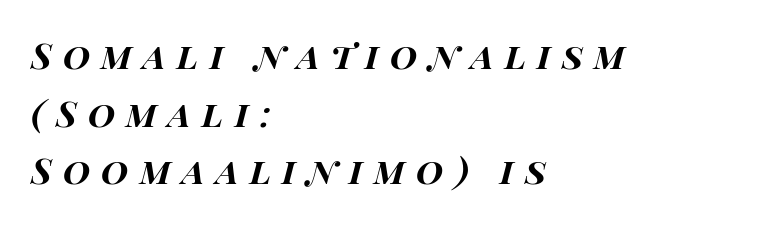
Think of a printed novel: that variable character pitch is what you see here. Here the glyphs are tracked loosely, breaking word shapes into spaced letters. This is heavy type, rendered in bold. Reading down the block, your eye returns to a fixed left position each line. A normal amount of white space separates one row of letters from the next.
